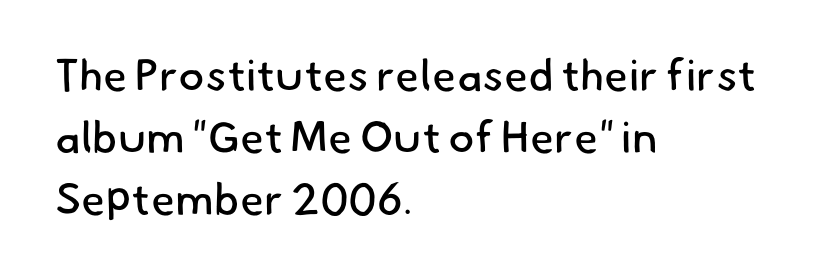
The image shows 44 px regular-weight sans-serif type; set left-aligned, normal line spacing (1.41x), normal letter spacing, not underlined; low stroke contrast and a small x-height.
